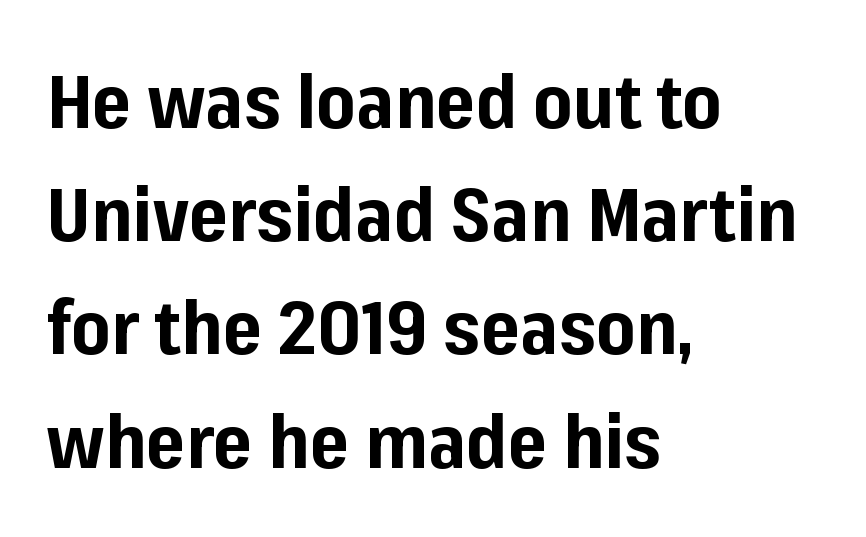
The image shows 75 px bold sans-serif type, upright; set left-aligned, normal line spacing (1.51x), normal letter spacing, not underlined; low stroke contrast and a medium x-height.
